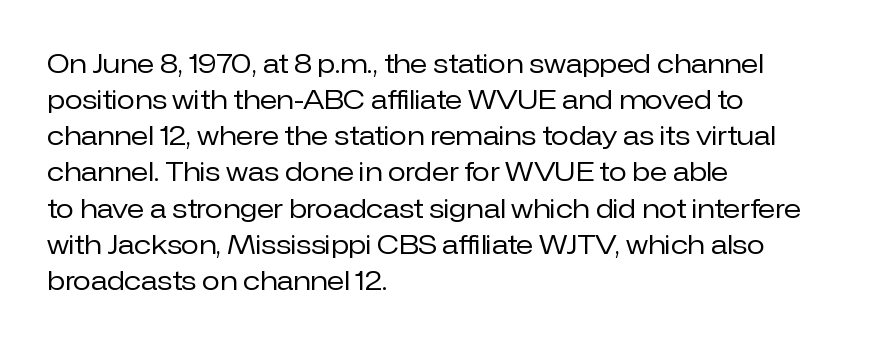
Q: Is the text bold? A: No.
Q: Is the text italic (slanted)? A: No, it is upright.
Q: Is the text underlined? A: No.
Q: How is the paragraph aligned? A: Left-aligned.
Q: Is the spacing between letters normal or unusually wide? A: Normal.
Q: Is the spacing between lines tight, normal or loose? A: Normal.
